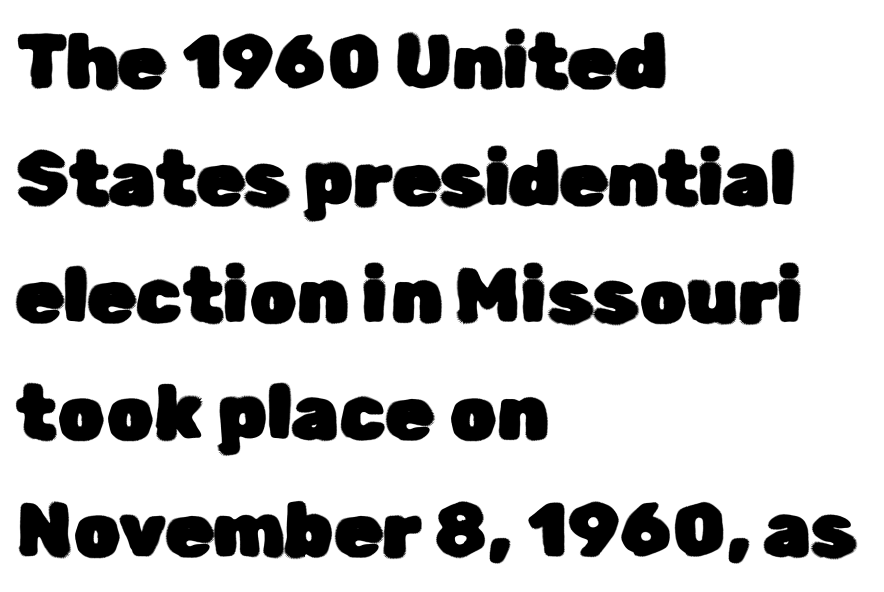
{"serif": "no", "italic": "no", "width": "normal", "stroke_contrast": "low", "x_height": "medium", "monospaced": "no", "underline": "no", "align": "left", "line_spacing": "normal", "line_spacing_ratio": 1.54, "letter_spacing": "normal", "letter_spacing_em": 0.0, "glyph_px": 76}
